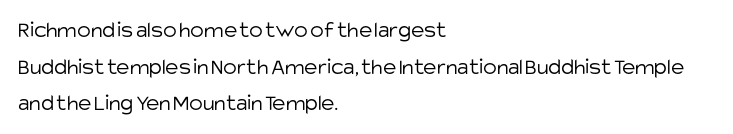
Q: Is the text bold? A: No.
Q: Is the text italic (slanted)? A: No, it is upright.
Q: Is the text underlined? A: No.
Q: How is the paragraph aligned? A: Left-aligned.
Q: Is the spacing between letters normal or unusually wide? A: Normal.
Q: Is the spacing between lines tight, normal or loose? A: Normal.
